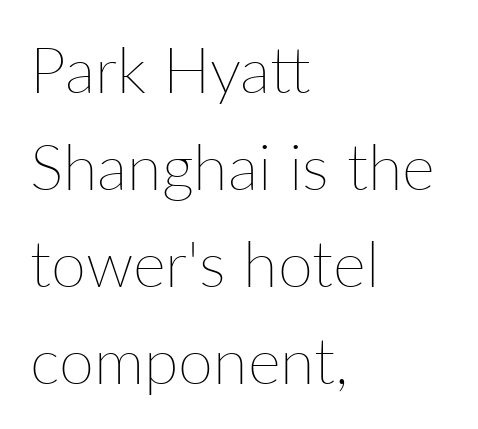
The image shows 63 px thin type, upright; set left-aligned, normal line spacing (1.54x), normal letter spacing, not underlined; low stroke contrast and a medium x-height.
